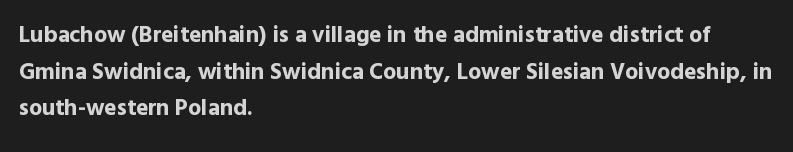
Visually the block forms a straight wall on the left and a jagged coastline on the right. The letters are bold, with thick, heavy strokes. The gap between lines stays unmarked. This sample keeps an unexceptional amount of space between lines. The horizontal fit of the characters is conventional and even. Vertical strokes here are truly vertical.
